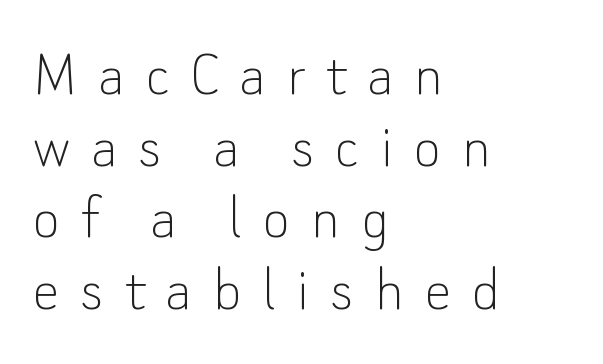
Q: Is the text bold? A: No.
Q: Is the text italic (slanted)? A: No, it is upright.
Q: Is the typeface a serif or a sans-serif typeface? A: Sans-serif.
Q: Is the text underlined? A: No.
Q: How is the paragraph aligned? A: Left-aligned.
Q: Is the spacing between letters normal or unusually wide? A: Unusually wide.
Q: Is the spacing between lines tight, normal or loose? A: Tight.
Q: Width (condensed, normal, or wide)? A: Normal.
Q: Stroke contrast? A: Low.
Q: x-height? A: Small.
Q: Monospaced? A: No.
